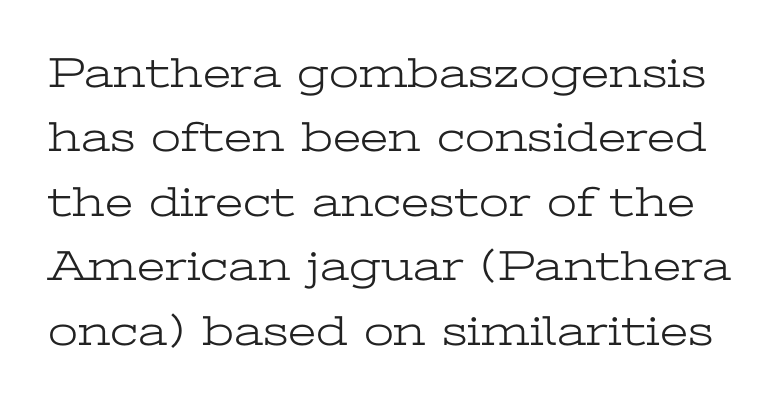
Q: Is the text bold? A: No.
Q: Is the text italic (slanted)? A: No, it is upright.
Q: Is the typeface a serif or a sans-serif typeface? A: Serif.
Q: Is the text underlined? A: No.
Q: Is the spacing between letters normal or unusually wide? A: Normal.
Q: Is the spacing between lines tight, normal or loose? A: Normal.
Q: Width (condensed, normal, or wide)? A: Wide.
Q: Stroke contrast? A: Low.
Q: x-height? A: Medium.
Q: Monospaced? A: No.
